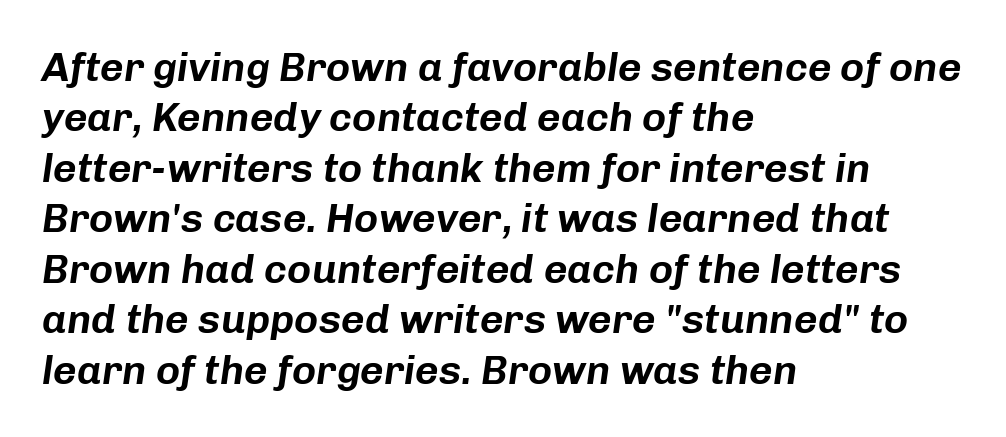
The string is rendered with underlining switched off. The horizontal fit of the characters is conventional and even. Italic? Definitely — the glyphs are oblique. Think of a printed novel: that variable character pitch is what you see here.
